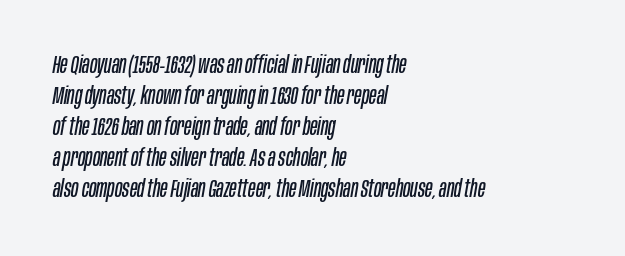
Where is the straight margin? On the left. This sample uses plain, unmodified letter spacing. Normally led — the rows are evenly, conventionally spaced. Ink coverage per letter is moderate at most.
